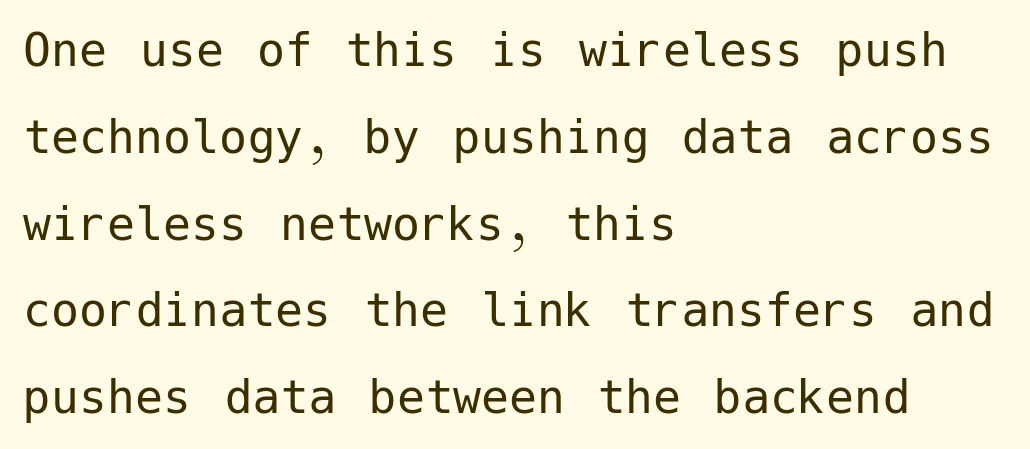
The font is comparable to plain body text, perhaps lighter. Honestly, there is no underline to notice here at all. Words appear dense and cohesive because spacing is normal. One-word summary of the alignment: left. One glance says typical: line gaps are just what's usual. Nope, not italic — everything's standing straight.
